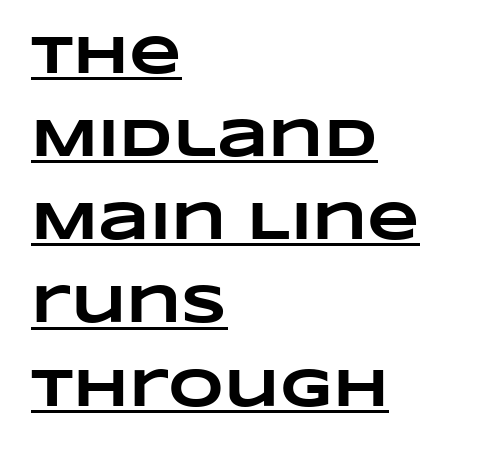
These lines stack with their left ends in a neat column. The vertical gap from one line to the next is medium. Observe the ordinary spacing: letters are neighbours, not strangers. Weight: bold.
